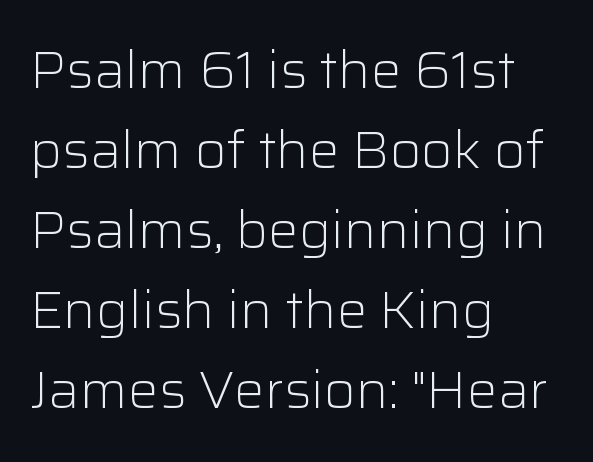
{"serif": "no", "italic": "no", "bold": "no", "weight": "light", "width": "normal", "stroke_contrast": "low", "x_height": "medium", "monospaced": "no", "underline": "no", "align": "left", "line_spacing": "normal", "line_spacing_ratio": 1.57, "letter_spacing": "normal", "letter_spacing_em": 0.0, "glyph_px": 51}
